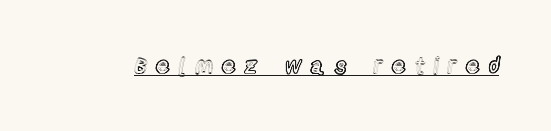
The gaps between neighbouring characters are conspicuously large. A continuous stroke trails under the words, as in a hyperlink.
